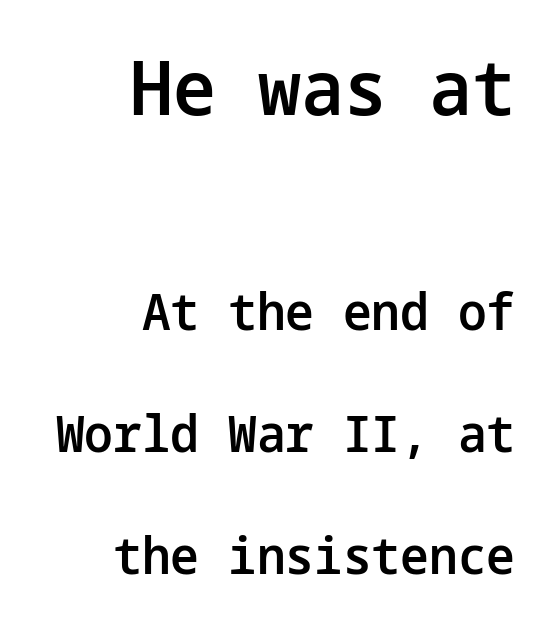
The image shows 76 px semibold sans-serif type, upright; set right-aligned, loose line spacing (2.39x), normal letter spacing, not underlined; the first (top) block is 1.49x larger; low stroke contrast and a medium x-height.
